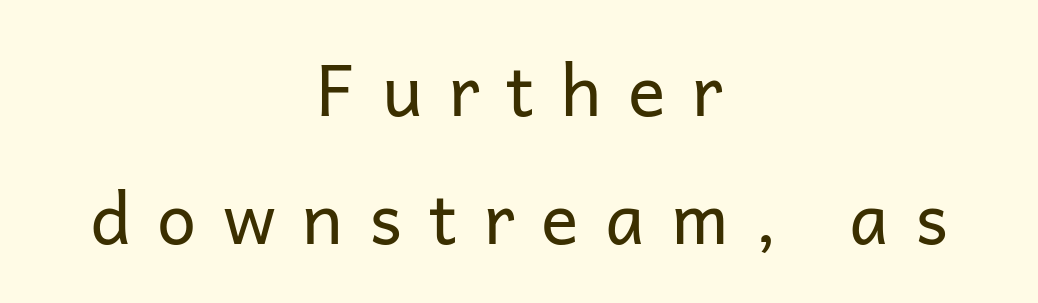
The image shows 70 px regular-weight sans-serif type, upright; set centered, line spacing 1.83x, unusually wide letter spacing (+0.38 em), not underlined; low stroke contrast and a medium x-height.
